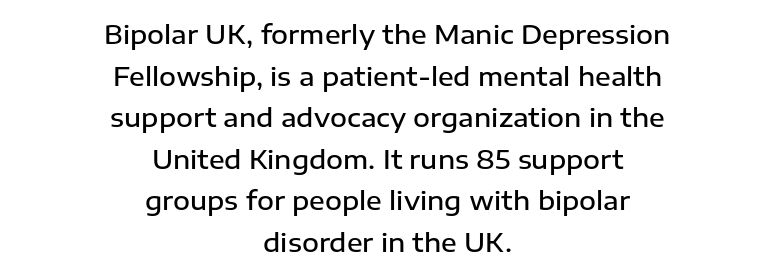
A centered setting, common on invitations and titles, is used for this passage. A roman cut, with each character standing at attention. Check under the words: just untouched page. Rows of type keep a routine distance in the vertical direction. A semibold gives these letters moderate extra thickness, short of bold.
